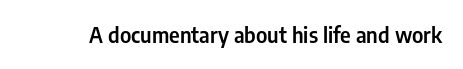
The image shows 21 px text type, upright; set normal letter spacing, not underlined.
